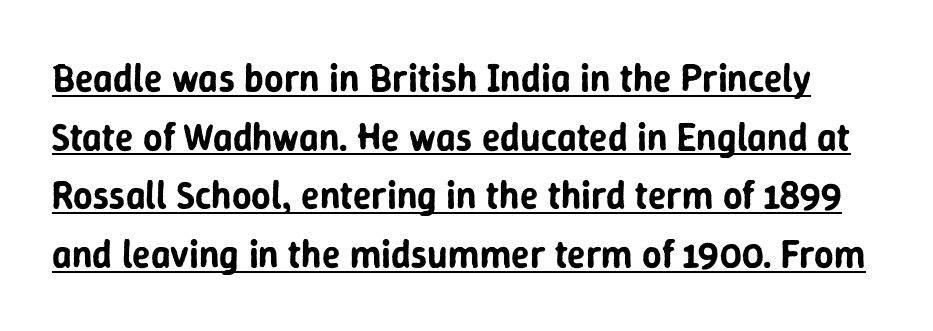
The type sits square on the baseline with zero lean. The letters advance in unequal steps, a hallmark of proportional type. This is sans-serif lettering, the kind often seen on screens and signage. Honestly, the letter spacing is just normal — you wouldn't notice it.
